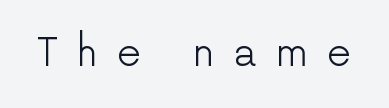
The image shows 39 px light sans-serif type, upright; set unusually wide letter spacing (+0.49 em), not underlined; low stroke contrast and a medium x-height.
